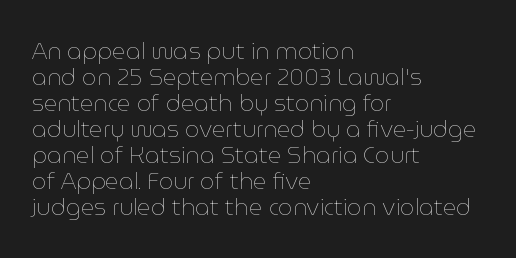
{"italic": "no", "bold": "no", "underline": "no", "align": "left", "line_spacing": "tight", "line_spacing_ratio": 1.13, "letter_spacing": "normal", "letter_spacing_em": 0.0, "glyph_px": 23}
